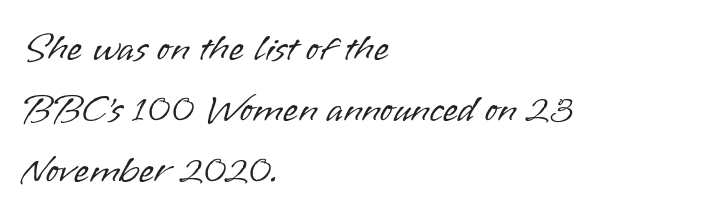
The rendering uses natural spacing where letterforms have individual widths. Summary of vertical rhythm: regular, with standard interline spacing. Type without underlining.
